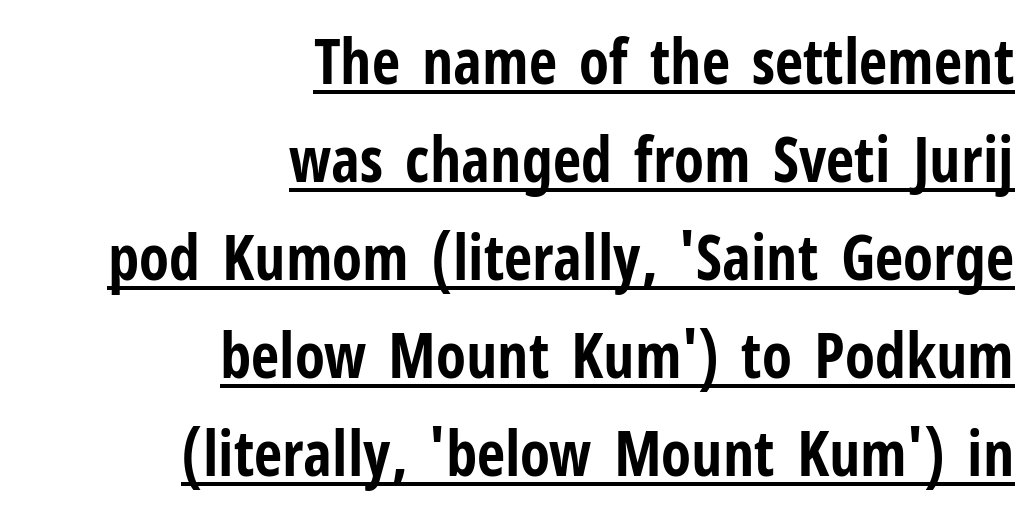
Q: Is the text bold? A: Yes.
Q: Is the text italic (slanted)? A: No, it is upright.
Q: Is the typeface a serif or a sans-serif typeface? A: Sans-serif.
Q: Is the text underlined? A: Yes.
Q: How is the paragraph aligned? A: Right-aligned.
Q: Is the spacing between letters normal or unusually wide? A: Normal.
Q: Is the spacing between lines tight, normal or loose? A: Normal.
Q: Width (condensed, normal, or wide)? A: Condensed.
Q: Stroke contrast? A: Low.
Q: x-height? A: Medium.
Q: Monospaced? A: No.
